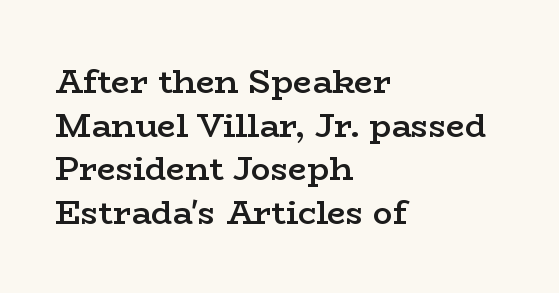
{"serif": "yes", "italic": "no", "bold": "semi", "weight": "semibold", "width": "wide", "stroke_contrast": "low", "x_height": "medium", "monospaced": "no", "underline": "no", "align": "left", "line_spacing": "normal", "line_spacing_ratio": 1.32, "letter_spacing": "normal", "letter_spacing_em": 0.0, "glyph_px": 33}
